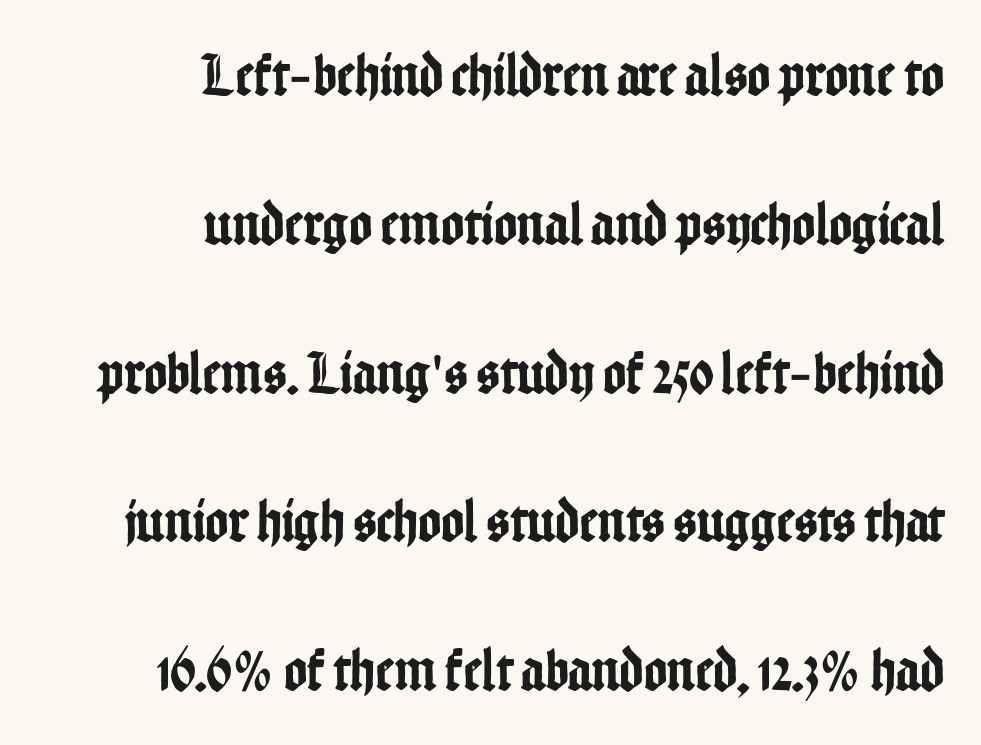
Q: Is the text italic (slanted)? A: No, it is upright.
Q: Is the typeface a serif or a sans-serif typeface? A: Sans-serif.
Q: Is the text underlined? A: No.
Q: How is the paragraph aligned? A: Right-aligned.
Q: Is the spacing between letters normal or unusually wide? A: Normal.
Q: Is the spacing between lines tight, normal or loose? A: Loose.
Q: Width (condensed, normal, or wide)? A: Condensed.
Q: Stroke contrast? A: Low.
Q: x-height? A: Medium.
Q: Monospaced? A: No.
